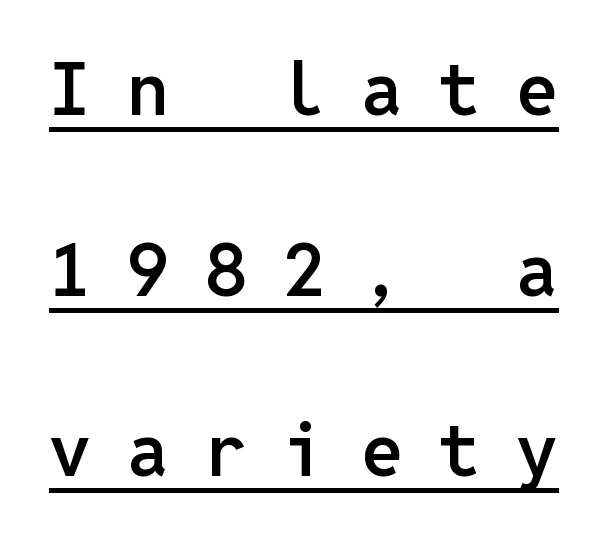
The image shows 74 px semibold sans-serif type, upright, monospaced; set loose line spacing (2.44x), unusually wide letter spacing (+0.49 em), underlined; low stroke contrast and a medium x-height.
